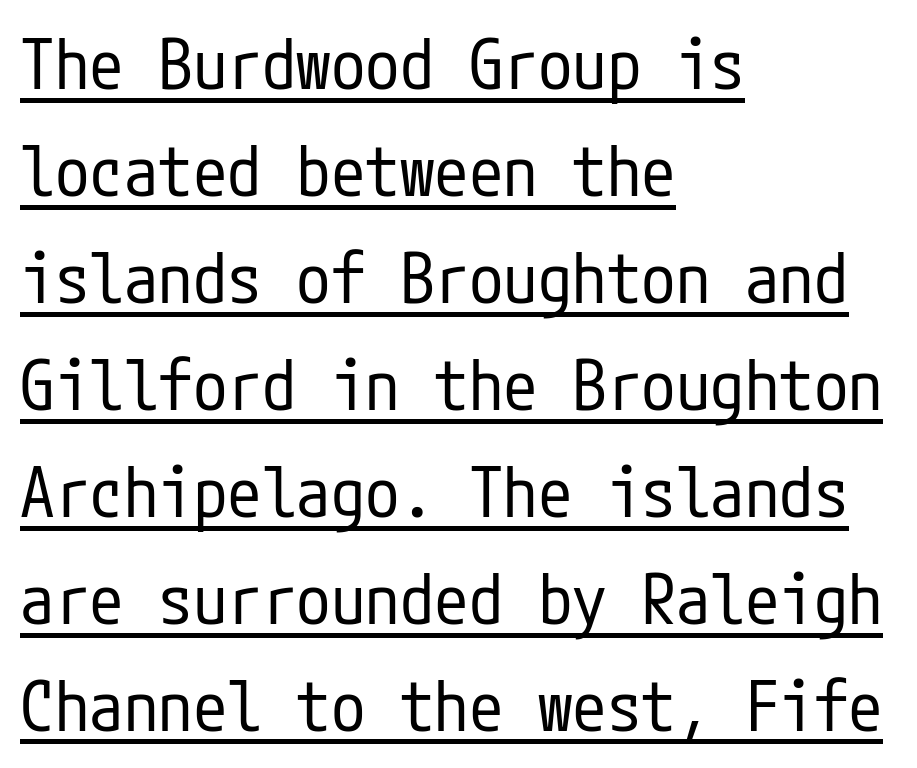
{"serif": "no", "italic": "no", "bold": "no", "weight": "regular", "width": "condensed", "stroke_contrast": "low", "x_height": "medium", "underline": "yes", "align": "left", "line_spacing": "normal", "line_spacing_ratio": 1.55, "letter_spacing": "normal", "letter_spacing_em": 0.0, "glyph_px": 69}
